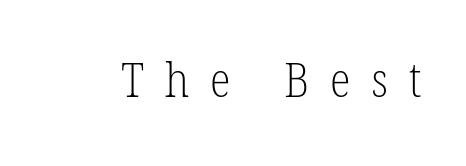
The image shows 48 px light, condensed serif type; set unusually wide letter spacing (+0.43 em), not underlined; low stroke contrast and a medium x-height.
